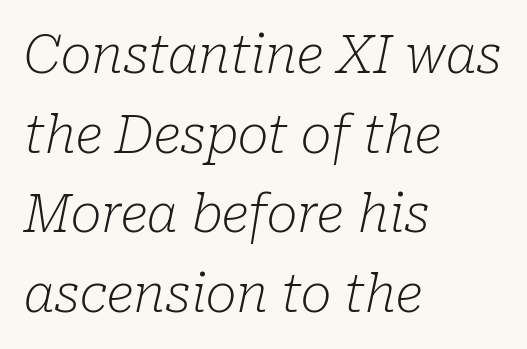
The image shows 52 px light serif type, italic (leaning right); set left-aligned, normal line spacing (1.53x), normal letter spacing, not underlined; low stroke contrast and a medium x-height.
